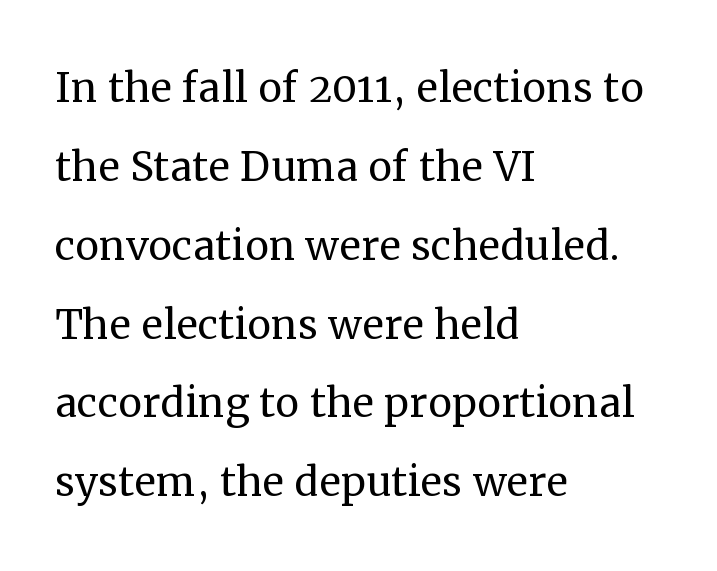
In terms of posture, this sample is upright. A typesetter would call this proportional, since set widths differ per character. Successive baselines arrive at the customary interval. Glance below the letters and you will spot only blank space.
